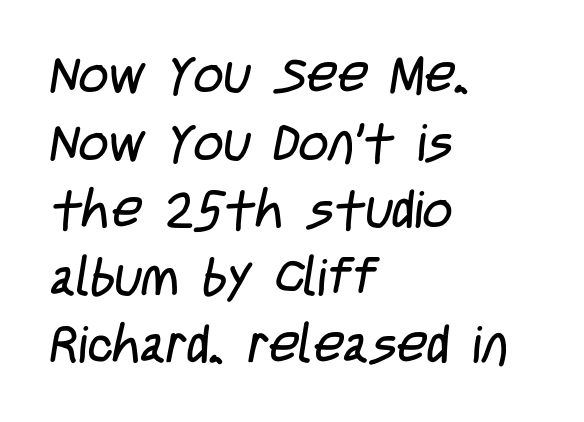
The image shows 52 px regular-weight, condensed sans-serif type; set left-aligned, normal line spacing (1.3x), normal letter spacing, not underlined; low stroke contrast and a large x-height.
